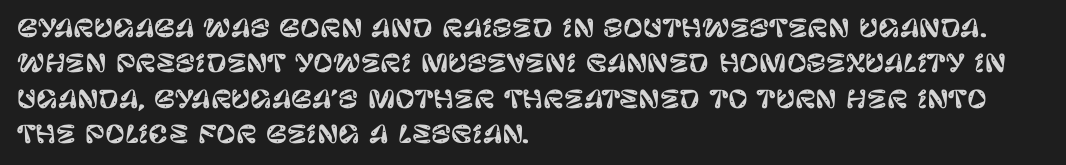
The passage shown stacks its lines at a standard gap. No extra tracking has been applied to these lines. Compared with a centered layout, this one pins lines to the left instead. The area under the type is left untouched.
